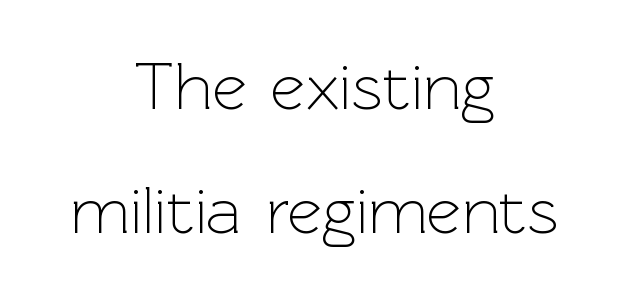
The image shows 67 px light sans-serif type, upright; set centered, line spacing 1.85x, normal letter spacing, not underlined; a medium x-height.
